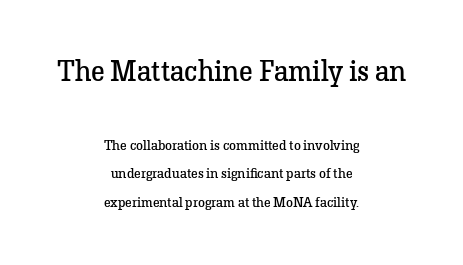
The image shows 29 px regular-weight serif type, upright; set centered, loose line spacing (2.05x), normal letter spacing, not underlined; the first (top) block is 2.07x larger; low stroke contrast and a medium x-height.
